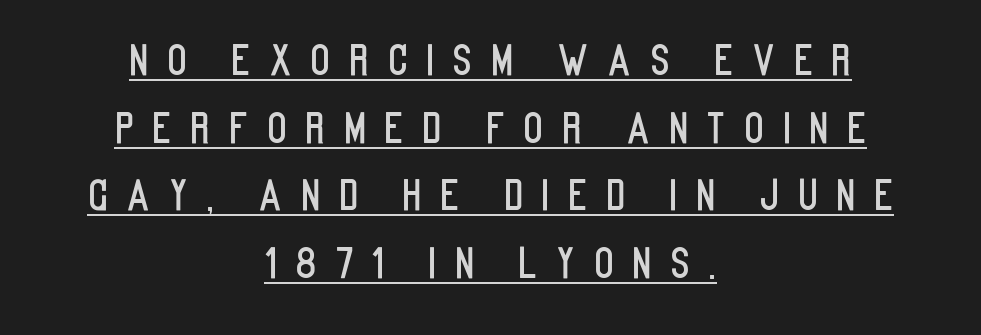
The image shows 41 px condensed sans-serif type, upright; set centered, normal line spacing (1.65x), unusually wide letter spacing (+0.45 em), underlined; low stroke contrast and a large x-height.
